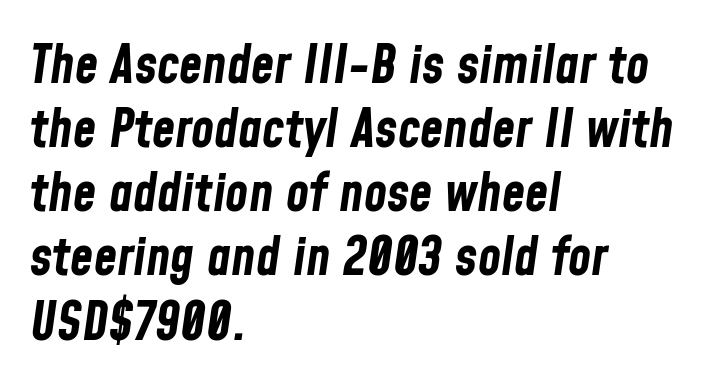
These lines were composed using italics. Nobody drew a line under any word here. Inter-character spacing is left at the font's built-in metrics. A student would call this left alignment; a typographer would say flush left, rag right.
